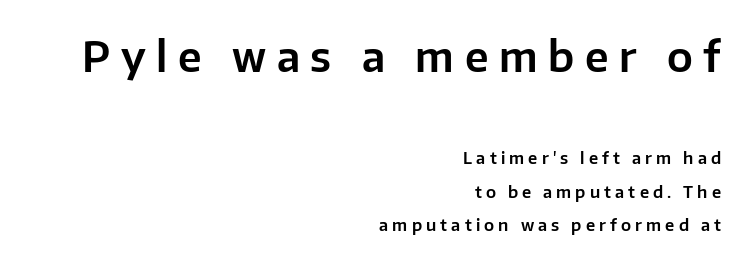
This sample has the flowing, uneven cadence of proportional lettering. Is there any slant? The stems are plumb. Type style note: lacks serifs. Honestly, the letter spacing is so wide it's the main thing you notice. Descenders are the only things crossing below the line.
